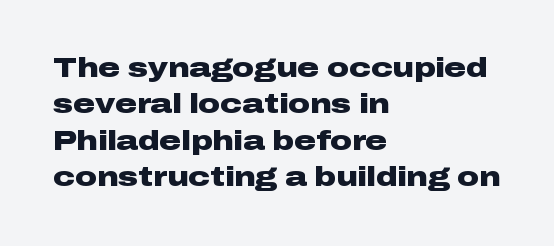
Q: Is the text bold? A: Yes.
Q: Is the text italic (slanted)? A: No, it is upright.
Q: Is the text underlined? A: No.
Q: How is the paragraph aligned? A: Left-aligned.
Q: Is the spacing between letters normal or unusually wide? A: Normal.
Q: Is the spacing between lines tight, normal or loose? A: Normal.
